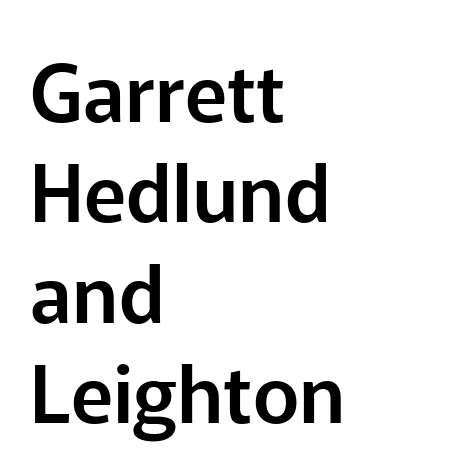
The image shows 79 px sans-serif type, upright; set left-aligned, normal line spacing (1.27x), normal letter spacing, not underlined; low stroke contrast and a medium x-height.
